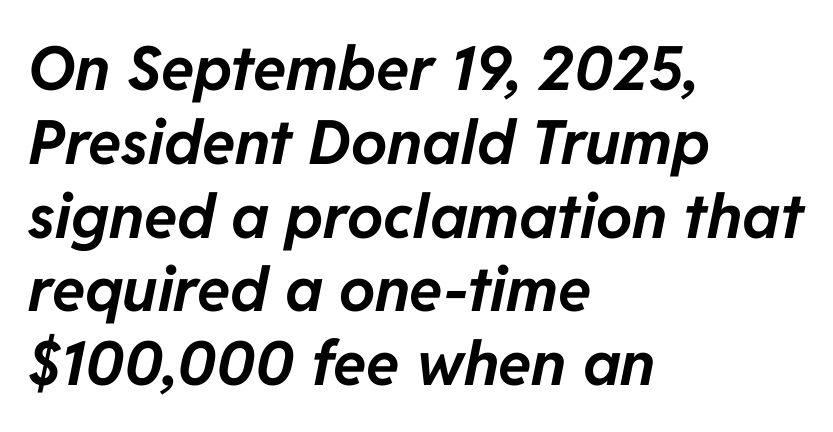
{"italic": "yes", "lean": "right", "slant_degrees": 11, "bold": "yes", "weight": "bold", "width": "normal", "stroke_contrast": "low", "x_height": "medium", "monospaced": "no", "underline": "no", "align": "left", "line_spacing_ratio": 1.21, "letter_spacing": "normal", "letter_spacing_em": 0.0, "glyph_px": 61}
